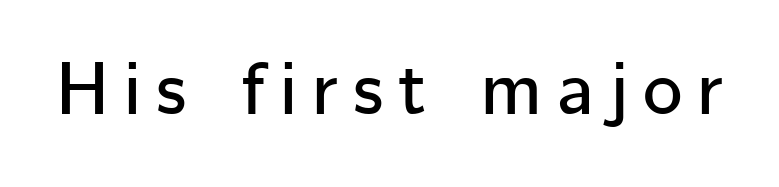
{"serif": "no", "italic": "no", "width": "normal", "stroke_contrast": "low", "x_height": "medium", "monospaced": "no", "underline": "no", "letter_spacing": "wide", "letter_spacing_em": 0.2, "glyph_px": 75}
